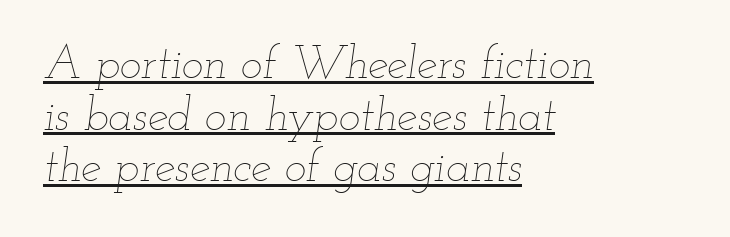
{"italic": "yes", "lean": "right", "slant_degrees": 12, "bold": "no", "weight": "thin", "width": "wide", "stroke_contrast": "low", "x_height": "small", "monospaced": "no", "underline": "yes", "align": "left", "line_spacing": "tight", "line_spacing_ratio": 1.12, "letter_spacing": "normal", "letter_spacing_em": 0.0, "glyph_px": 46}
